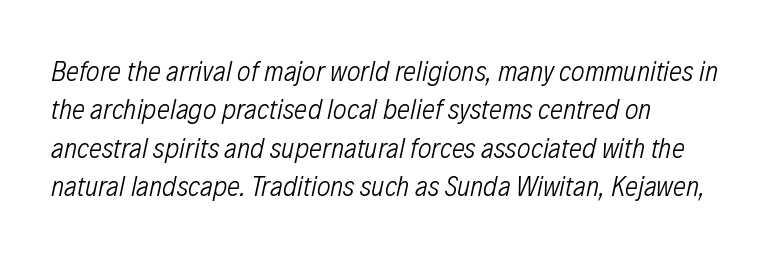
The image shows 29 px light, condensed type, italic (leaning right); set left-aligned, normal line spacing (1.32x), normal letter spacing, not underlined; low stroke contrast and a medium x-height.
